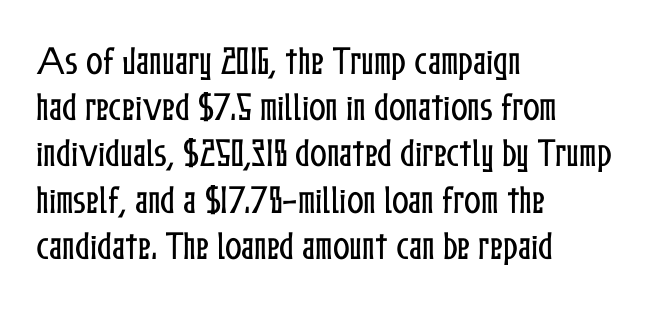
The image shows 31 px condensed type, upright; set left-aligned, normal line spacing (1.49x), normal letter spacing, not underlined; low stroke contrast and a medium x-height.
